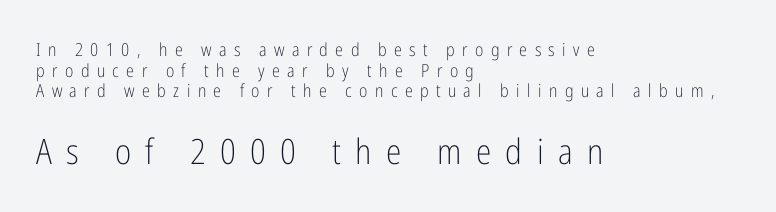
Q: Is the text bold? A: No.
Q: Is the text italic (slanted)? A: No, it is upright.
Q: Is the typeface a serif or a sans-serif typeface? A: Sans-serif.
Q: Is the text underlined? A: No.
Q: How is the paragraph aligned? A: Left-aligned.
Q: Is the spacing between letters normal or unusually wide? A: Unusually wide.
Q: Is the spacing between lines tight, normal or loose? A: Tight.
Q: Which block of text is set in a larger size, the first (top) or the second (bottom)? A: The second (bottom) one.
Q: Width (condensed, normal, or wide)? A: Condensed.
Q: Stroke contrast? A: Low.
Q: x-height? A: Medium.
Q: Monospaced? A: No.
